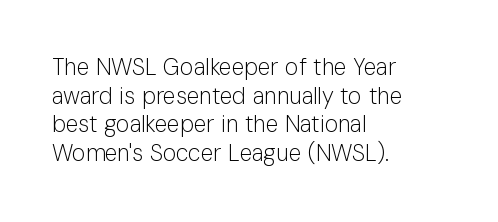
{"italic": "no", "bold": "no", "underline": "no", "align": "left", "line_spacing": "normal", "line_spacing_ratio": 1.25, "letter_spacing": "normal", "letter_spacing_em": 0.0, "glyph_px": 23}
